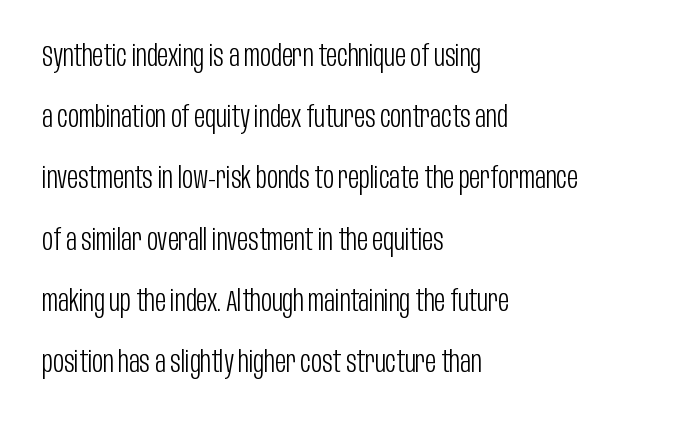
Is this a sans? Yes — the strokes have no serifs. Line beginnings align vertically; line endings do not. The weight tops out at a normal text grade. The face used here is rendered with its standard letterfit.
